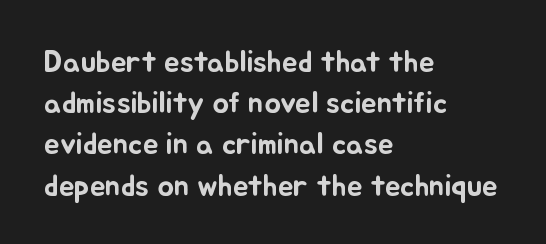
{"italic": "no", "width": "normal", "stroke_contrast": "low", "x_height": "small", "monospaced": "no", "underline": "no", "align": "left", "line_spacing": "normal", "line_spacing_ratio": 1.33, "letter_spacing": "normal", "letter_spacing_em": 0.0, "glyph_px": 31}
